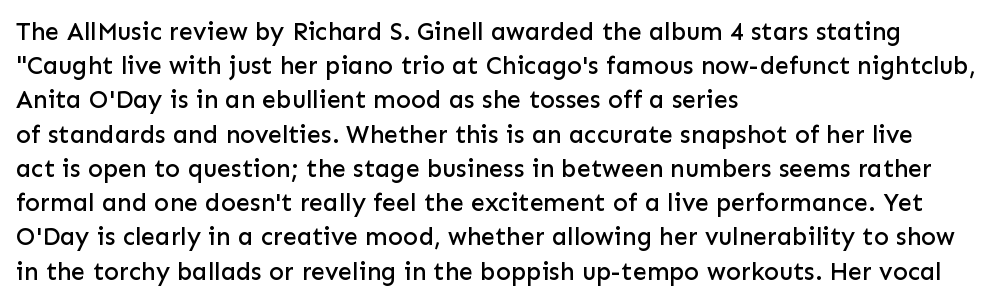
The image shows 25 px text type, upright; set left-aligned, normal line spacing (1.37x), normal letter spacing, not underlined.
